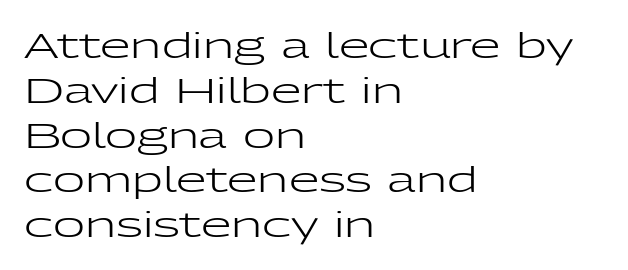
Whoever set this chose a conventional vertical rhythm. Summary of weight: not heavy and not bold. Leftover space on each line is placed entirely after the last word. Font category for this specimen: sans-serif. Spacing verdict: proportional, widths tailored to each character. Is the letter spacing exaggerated? No — it looks like the ordinary default.
